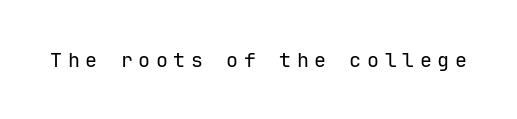
Q: Is the text bold? A: No.
Q: Is the text italic (slanted)? A: No, it is upright.
Q: Is the text underlined? A: No.
Q: Is the spacing between letters normal or unusually wide? A: Unusually wide.
